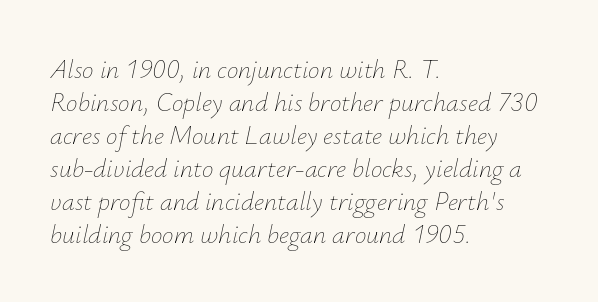
Q: Is the text bold? A: No.
Q: Is the text italic (slanted)? A: Yes, it leans right by about 12 degrees.
Q: Is the text underlined? A: No.
Q: How is the paragraph aligned? A: Left-aligned.
Q: Is the spacing between letters normal or unusually wide? A: Normal.
Q: Is the spacing between lines tight, normal or loose? A: Normal.
